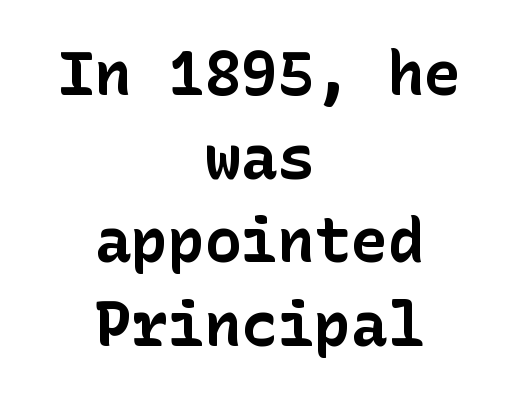
Q: Is the text bold? A: Yes.
Q: Is the text italic (slanted)? A: No, it is upright.
Q: Is the typeface a serif or a sans-serif typeface? A: Sans-serif.
Q: Is the text underlined? A: No.
Q: How is the paragraph aligned? A: Centered.
Q: Is the spacing between letters normal or unusually wide? A: Normal.
Q: Is the spacing between lines tight, normal or loose? A: Normal.
Q: Width (condensed, normal, or wide)? A: Normal.
Q: Stroke contrast? A: Low.
Q: x-height? A: Medium.
